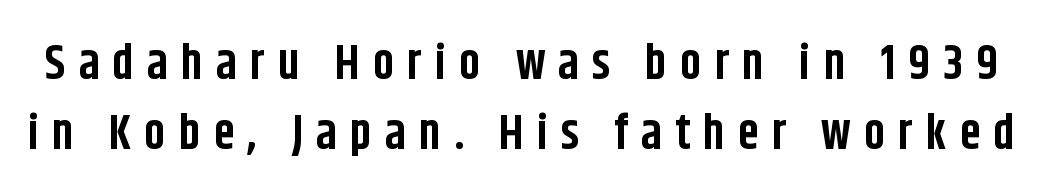
The image shows 48 px bold, condensed sans-serif type, upright; set normal line spacing (1.46x), unusually wide letter spacing (+0.27 em), not underlined; low stroke contrast and a large x-height.
